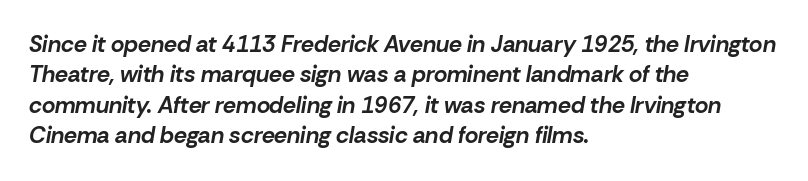
Q: Is the text bold? A: Yes.
Q: Is the text italic (slanted)? A: Yes, it leans right by about 10 degrees.
Q: Is the text underlined? A: No.
Q: How is the paragraph aligned? A: Left-aligned.
Q: Is the spacing between letters normal or unusually wide? A: Normal.
Q: Is the spacing between lines tight, normal or loose? A: Normal.
